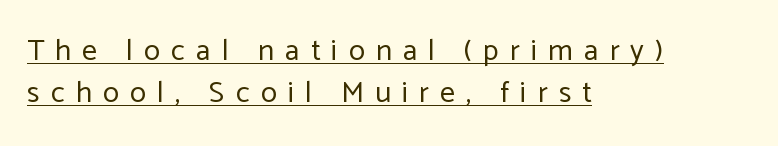
The image shows 30 px regular-weight sans-serif type, upright; set left-aligned, normal line spacing (1.4x), unusually wide letter spacing (+0.37 em), underlined; low stroke contrast and a medium x-height.
